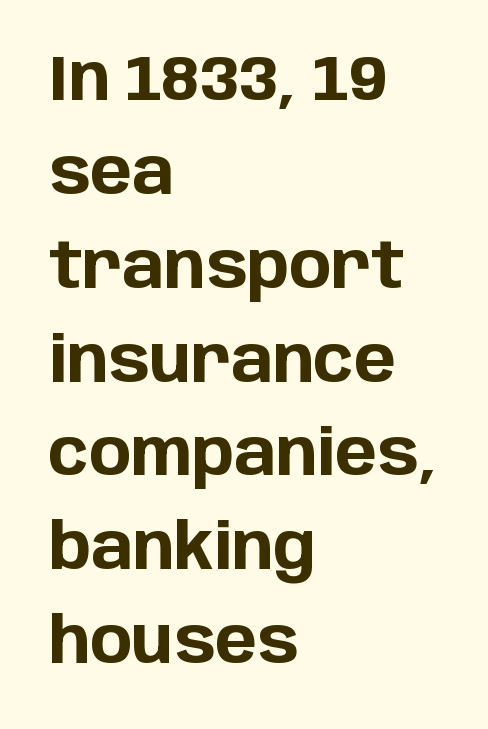
{"serif": "no", "italic": "no", "bold": "yes", "weight": "bold", "width": "normal", "stroke_contrast": "low", "x_height": "large", "monospaced": "no", "underline": "no", "align": "left", "line_spacing": "normal", "line_spacing_ratio": 1.49, "letter_spacing": "normal", "letter_spacing_em": 0.0, "glyph_px": 63}
